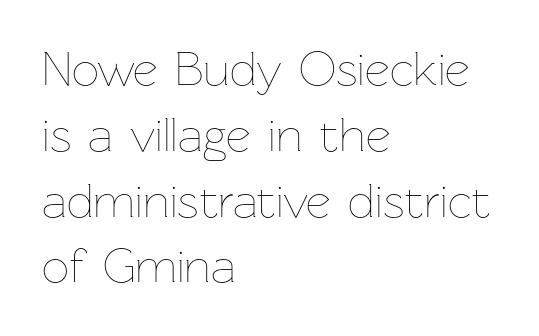
{"italic": "no", "bold": "no", "weight": "thin", "width": "normal", "stroke_contrast": "low", "x_height": "medium", "monospaced": "no", "underline": "no", "align": "left", "line_spacing": "normal", "line_spacing_ratio": 1.37, "letter_spacing": "normal", "letter_spacing_em": 0.0, "glyph_px": 48}
